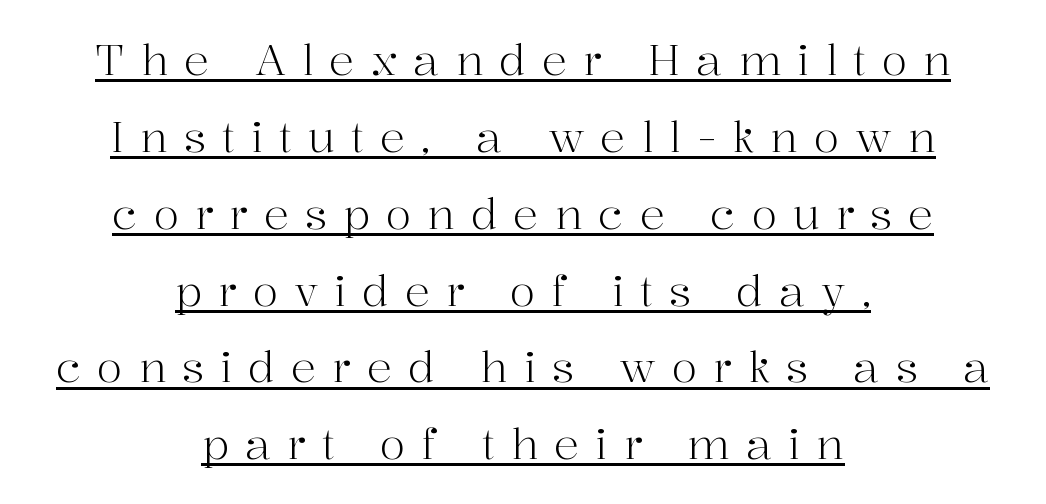
Q: Is the text bold? A: No.
Q: Is the text italic (slanted)? A: No, it is upright.
Q: Is the typeface a serif or a sans-serif typeface? A: Serif.
Q: Is the text underlined? A: Yes.
Q: How is the paragraph aligned? A: Centered.
Q: Is the spacing between letters normal or unusually wide? A: Unusually wide.
Q: Width (condensed, normal, or wide)? A: Normal.
Q: Stroke contrast? A: High.
Q: x-height? A: Medium.
Q: Monospaced? A: No.
